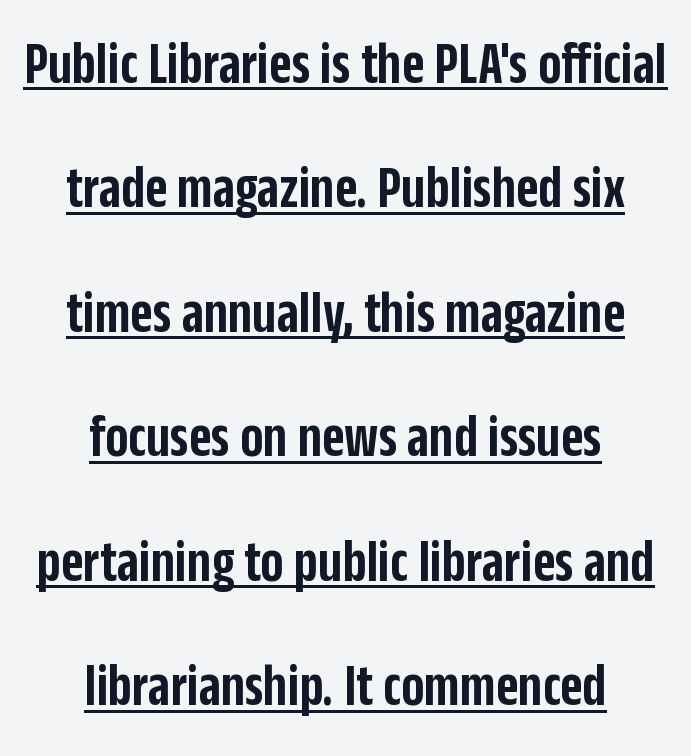
{"serif": "no", "italic": "no", "bold": "semi", "weight": "semibold", "width": "condensed", "stroke_contrast": "low", "x_height": "large", "monospaced": "no", "underline": "yes", "align": "center", "line_spacing": "loose", "line_spacing_ratio": 2.04, "letter_spacing": "normal", "letter_spacing_em": 0.0, "glyph_px": 61}
